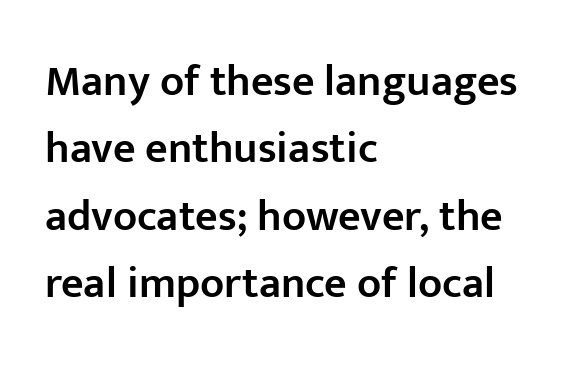
The characters display no serif detailing; their extremities are plain. The rendering uses a moderate line-height, typical for paragraphs. Stroke thickness is moderately raised; the sample reads as semibold. Is there any slant? The stems are plumb. The glyphs are unaccompanied by any horizontal stroke below them.
